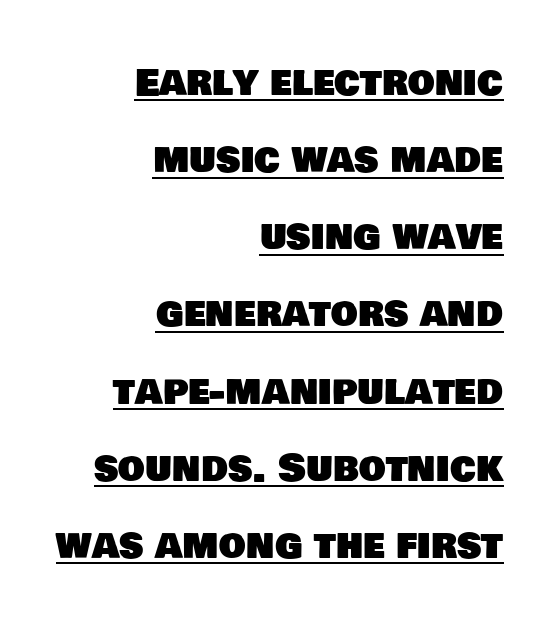
The image shows 38 px sans-serif type; set right-aligned, loose line spacing (2.03x), normal letter spacing, underlined; low stroke contrast and a large x-height.
